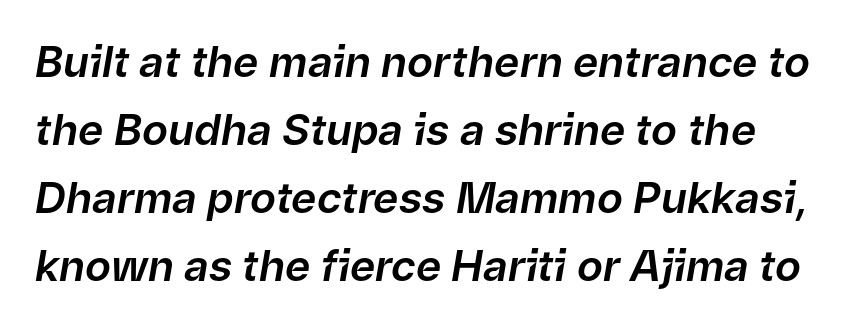
Is this a fixed-width face? No — the glyphs have proportional, varying widths. The specimen omits any rule beneath the text block's lines. If you drew a line through each stem, it would be angled. Honestly, the letter spacing is just normal — you wouldn't notice it.
